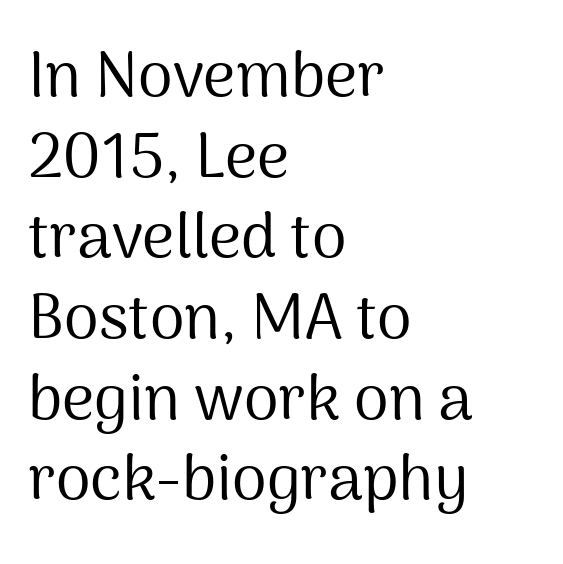
The image shows 63 px regular-weight sans-serif type, upright; set left-aligned, normal line spacing (1.28x), normal letter spacing, not underlined; medium stroke contrast and a medium x-height.
